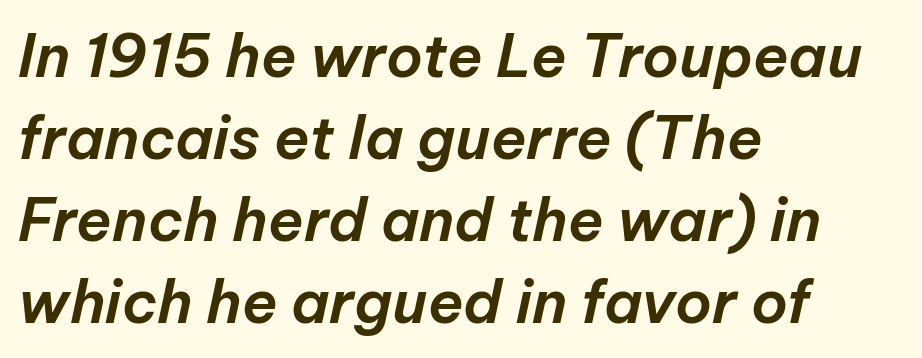
The image shows 59 px text type, italic (leaning right); set left-aligned, normal line spacing (1.39x), normal letter spacing, not underlined; low stroke contrast and a medium x-height.
